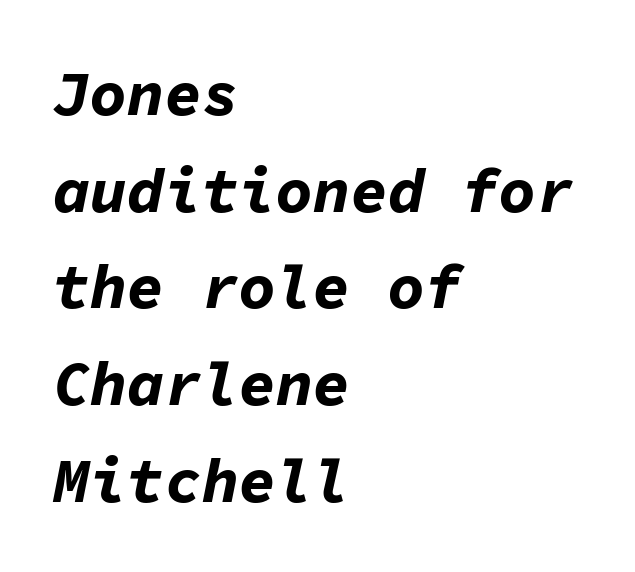
The image shows 62 px bold type, italic (leaning right), monospaced; set left-aligned, normal line spacing (1.56x), normal letter spacing, not underlined; low stroke contrast and a medium x-height.
